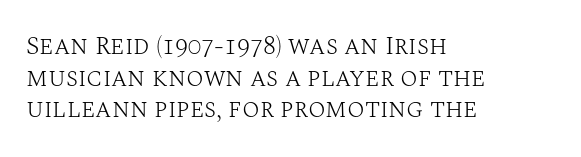
{"italic": "no", "bold": "no", "underline": "no", "align": "left", "line_spacing_ratio": 1.22, "letter_spacing": "normal", "letter_spacing_em": 0.0, "glyph_px": 26}
